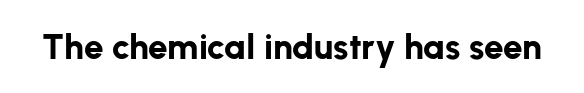
Tall strokes in this sample are plumb rather than angled. Varying glyph widths throughout — classic text-font behaviour. Default kerning and tracking; the words read as compact shapes. Its strokes are broad and dark, the hallmark of bold type. Quick note: underline off.
